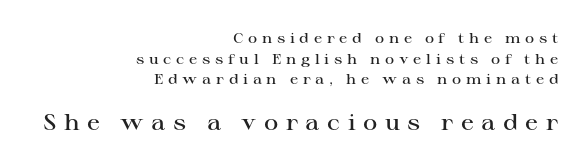
{"italic": "no", "bold": "semi", "underline": "no", "align": "right", "line_spacing": "normal", "line_spacing_ratio": 1.47, "letter_spacing": "wide", "letter_spacing_em": 0.34, "larger_block": "second", "size_ratio": 1.57, "glyph_px": 22}
